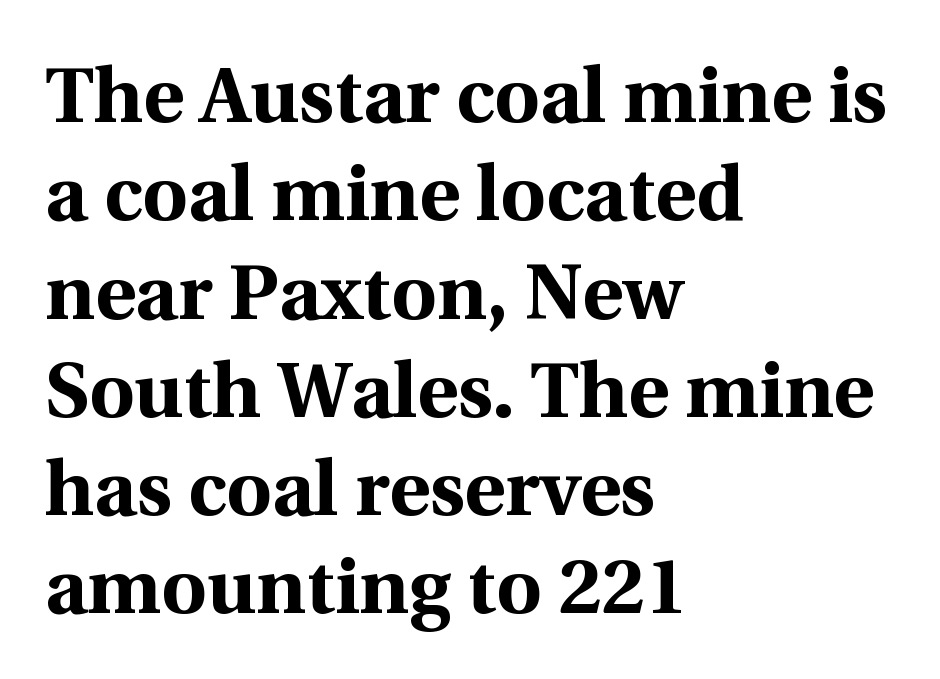
Q: Is the text bold? A: Yes.
Q: Is the text italic (slanted)? A: No, it is upright.
Q: Is the typeface a serif or a sans-serif typeface? A: Serif.
Q: Is the text underlined? A: No.
Q: How is the paragraph aligned? A: Left-aligned.
Q: Is the spacing between letters normal or unusually wide? A: Normal.
Q: Is the spacing between lines tight, normal or loose? A: Normal.
Q: Width (condensed, normal, or wide)? A: Normal.
Q: x-height? A: Medium.
Q: Monospaced? A: No.
